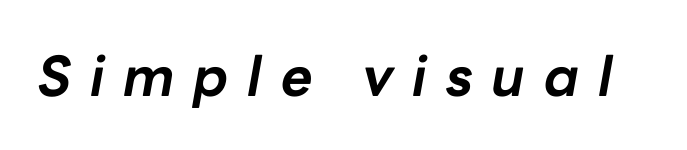
Compared with typical body copy, the letter spacing here is much looser. Students, this is bold: see how much ink each stroke carries. This rendering features lettering with no underline. The letters advance in unequal steps, a hallmark of proportional type.
